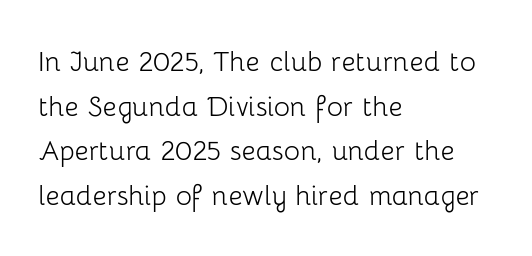
{"serif": "no", "italic": "no", "bold": "no", "weight": "light", "width": "normal", "stroke_contrast": "low", "x_height": "medium", "monospaced": "no", "underline": "no", "align": "left", "line_spacing": "normal", "line_spacing_ratio": 1.31, "letter_spacing": "normal", "letter_spacing_em": 0.0, "glyph_px": 34}
